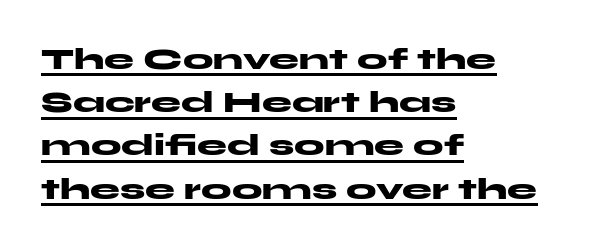
Do the characters align in a grid? No, the font is proportional. Observe the ordinary spacing: letters are neighbours, not strangers. The characters display no serif detailing; their extremities are plain. Like a heading marked for emphasis, these lines bear an underscore.
